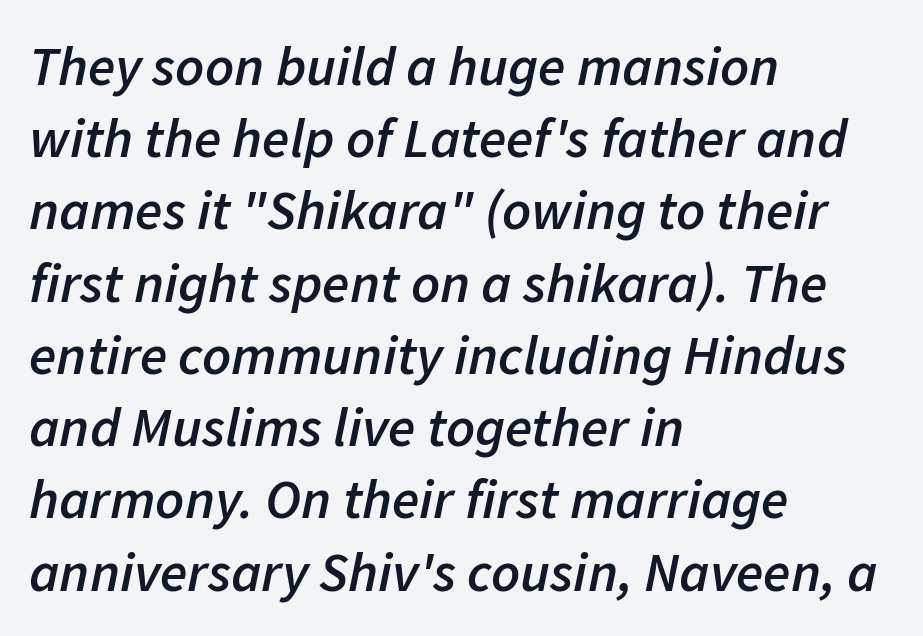
The image shows 56 px semibold type, italic (leaning right); set left-aligned, normal line spacing (1.29x), normal letter spacing, not underlined; low stroke contrast and a medium x-height.
